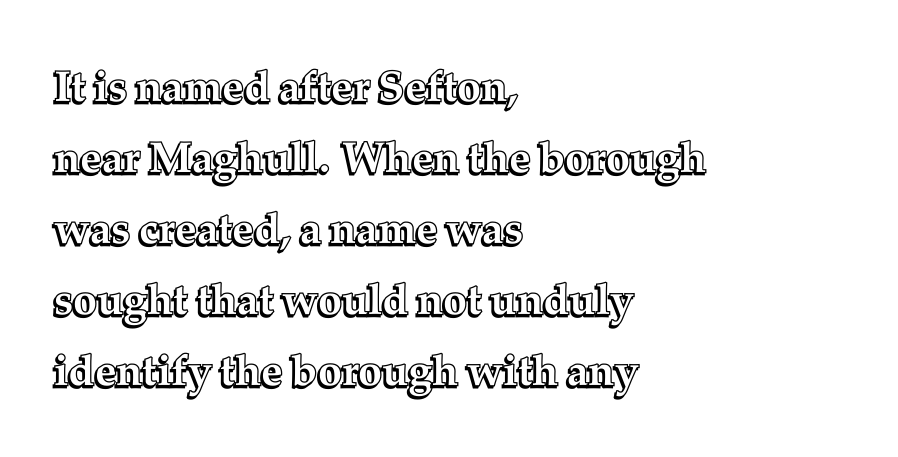
The image shows 43 px text type, upright; set left-aligned, normal line spacing (1.65x), normal letter spacing, not underlined; a medium x-height.
